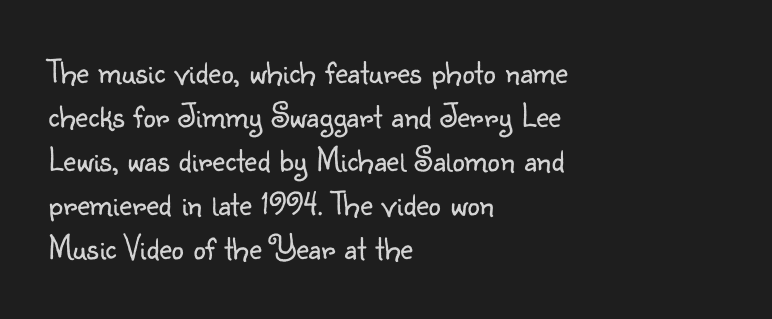
{"serif": "no", "italic": "no", "bold": "no", "weight": "light", "width": "normal", "stroke_contrast": "low", "x_height": "small", "monospaced": "no", "underline": "no", "align": "left", "line_spacing": "normal", "line_spacing_ratio": 1.26, "letter_spacing": "normal", "letter_spacing_em": 0.0, "glyph_px": 35}
